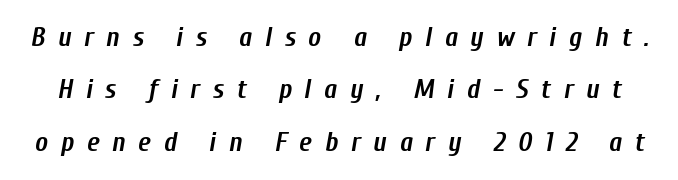
Q: Is the text bold? A: Yes.
Q: Is the text italic (slanted)? A: Yes, it leans right by about 10 degrees.
Q: Is the text underlined? A: No.
Q: Is the spacing between letters normal or unusually wide? A: Unusually wide.
Q: Is the spacing between lines tight, normal or loose? A: Loose.
